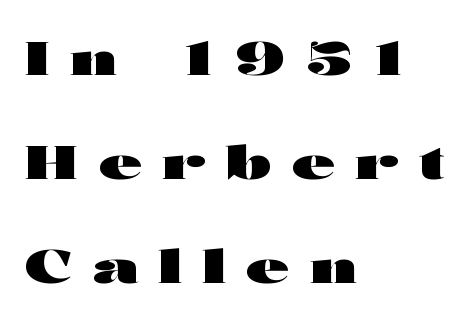
{"italic": "no", "bold": "yes", "weight": "heavy", "width": "wide", "stroke_contrast": "high", "x_height": "medium", "monospaced": "no", "underline": "no", "align": "left", "line_spacing": "loose", "line_spacing_ratio": 2.21, "letter_spacing": "wide", "letter_spacing_em": 0.44, "glyph_px": 47}
